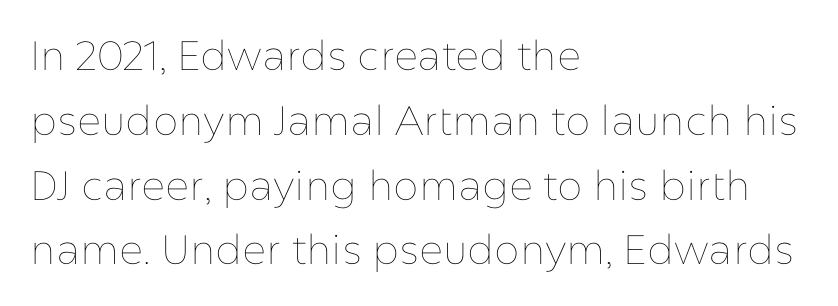
The image shows 41 px thin type, upright; set left-aligned, normal line spacing (1.58x), normal letter spacing, not underlined; low stroke contrast and a medium x-height.
